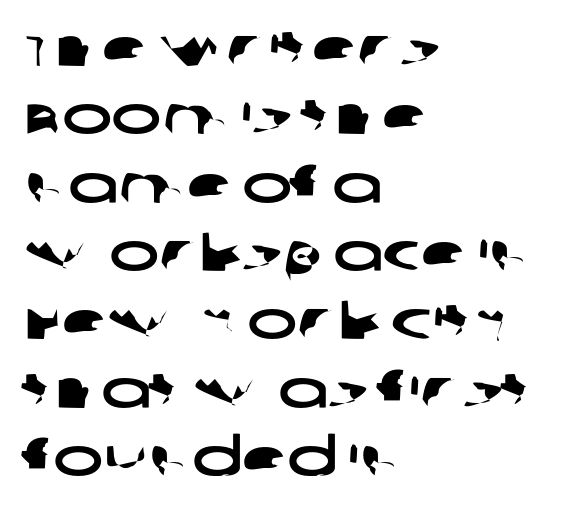
Nothing sits at the stroke ends, so this counts as sans-serif. Letter spacing: default. A clean baseline with only descenders dipping below it. Looks like regular typesetting: each glyph gets only the width it needs. Quick note: interline space is typical. A student would call this left alignment; a typographer would say flush left, rag right.
